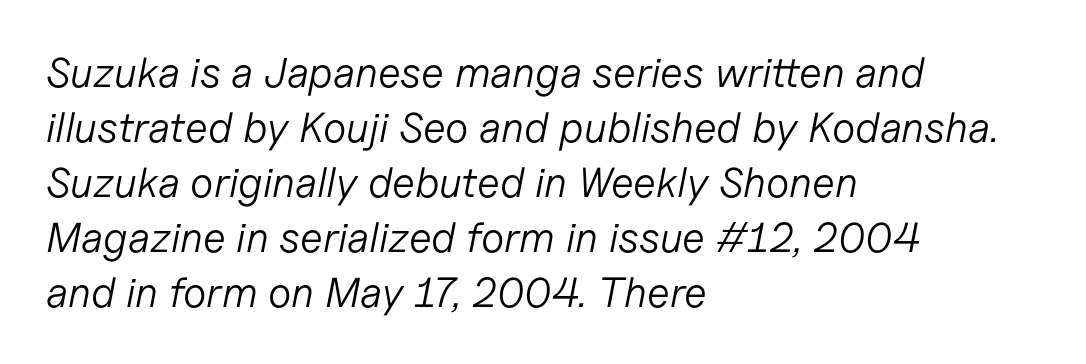
Q: Is the text bold? A: No.
Q: Is the text italic (slanted)? A: Yes, it leans right by about 11 degrees.
Q: Is the text underlined? A: No.
Q: How is the paragraph aligned? A: Left-aligned.
Q: Is the spacing between letters normal or unusually wide? A: Normal.
Q: Is the spacing between lines tight, normal or loose? A: Normal.
Q: Width (condensed, normal, or wide)? A: Normal.
Q: Stroke contrast? A: Low.
Q: x-height? A: Medium.
Q: Monospaced? A: No.
